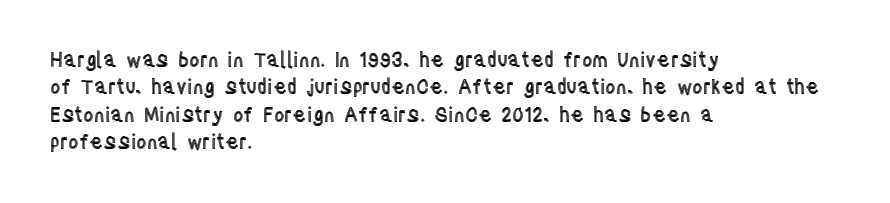
Q: Is the text italic (slanted)? A: No, it is upright.
Q: Is the text underlined? A: No.
Q: How is the paragraph aligned? A: Left-aligned.
Q: Is the spacing between letters normal or unusually wide? A: Normal.
Q: Is the spacing between lines tight, normal or loose? A: Normal.
